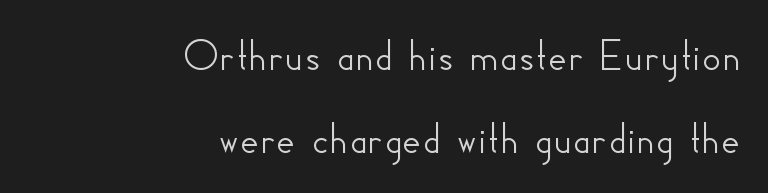
Q: Is the text italic (slanted)? A: No, it is upright.
Q: Is the typeface a serif or a sans-serif typeface? A: Sans-serif.
Q: Is the text underlined? A: No.
Q: How is the paragraph aligned? A: Right-aligned.
Q: Is the spacing between letters normal or unusually wide? A: Normal.
Q: Width (condensed, normal, or wide)? A: Normal.
Q: Stroke contrast? A: Low.
Q: x-height? A: Small.
Q: Monospaced? A: No.
